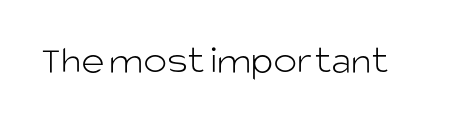
Q: Is the text bold? A: No.
Q: Is the text italic (slanted)? A: No, it is upright.
Q: Is the typeface a serif or a sans-serif typeface? A: Sans-serif.
Q: Is the text underlined? A: No.
Q: Is the spacing between letters normal or unusually wide? A: Normal.
Q: Width (condensed, normal, or wide)? A: Normal.
Q: Stroke contrast? A: Low.
Q: x-height? A: Large.
Q: Monospaced? A: No.
